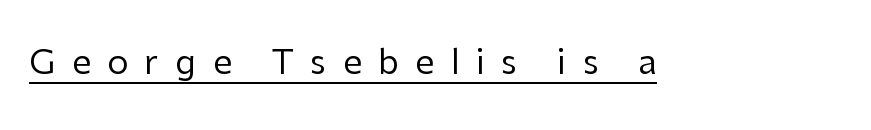
{"serif": "no", "italic": "no", "bold": "no", "weight": "regular", "width": "normal", "stroke_contrast": "low", "x_height": "medium", "monospaced": "no", "underline": "yes", "letter_spacing": "wide", "letter_spacing_em": 0.48, "glyph_px": 34}
